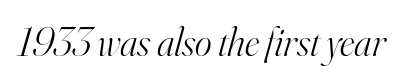
These lines were composed using italics. Font category for this specimen: serif. Think of a printed novel: that variable character pitch is what you see here. Compared with typical body copy, the letter spacing here is the same. Quick note: underline off.
